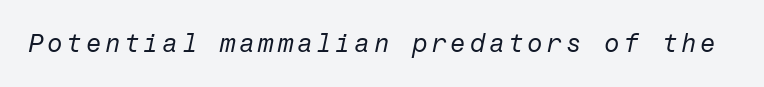
Q: Is the text bold? A: No.
Q: Is the text italic (slanted)? A: Yes, it leans right by about 12 degrees.
Q: Is the text underlined? A: No.
